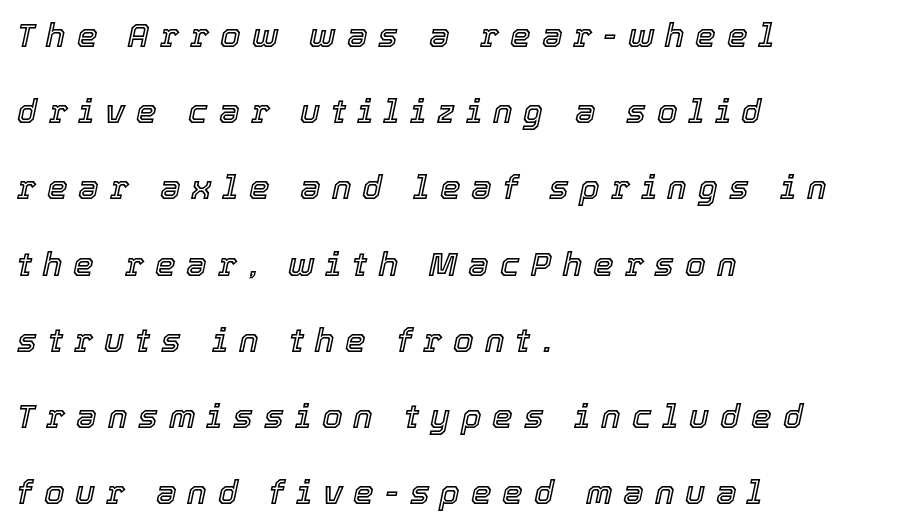
Q: Is the text italic (slanted)? A: Yes, it leans right by about 12 degrees.
Q: Is the text underlined? A: No.
Q: How is the paragraph aligned? A: Left-aligned.
Q: Is the spacing between letters normal or unusually wide? A: Unusually wide.
Q: Is the spacing between lines tight, normal or loose? A: Loose.
Q: Width (condensed, normal, or wide)? A: Normal.
Q: x-height? A: Medium.
Q: Monospaced? A: No.
